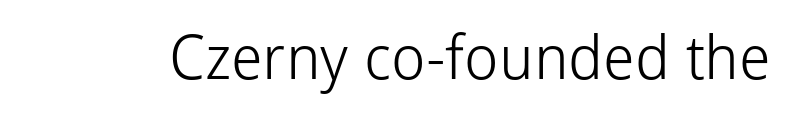
The image shows 61 px light sans-serif type, upright; set normal letter spacing, not underlined; low stroke contrast and a medium x-height.
